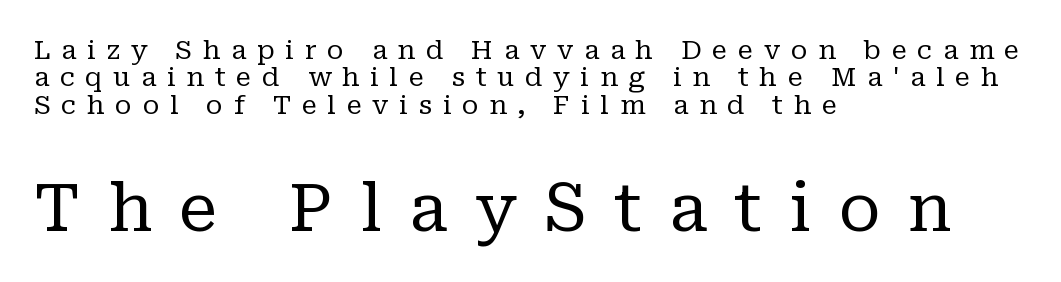
Q: Is the text bold? A: No.
Q: Is the text italic (slanted)? A: No, it is upright.
Q: Is the typeface a serif or a sans-serif typeface? A: Serif.
Q: Is the text underlined? A: No.
Q: How is the paragraph aligned? A: Left-aligned.
Q: Is the spacing between letters normal or unusually wide? A: Unusually wide.
Q: Is the spacing between lines tight, normal or loose? A: Tight.
Q: Which block of text is set in a larger size, the first (top) or the second (bottom)? A: The second (bottom) one.
Q: Width (condensed, normal, or wide)? A: Normal.
Q: Stroke contrast? A: Low.
Q: x-height? A: Medium.
Q: Monospaced? A: No.
